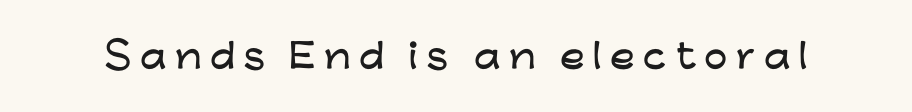
{"serif": "no", "italic": "no", "width": "wide", "stroke_contrast": "low", "x_height": "medium", "monospaced": "no", "underline": "no", "letter_spacing": "wide", "letter_spacing_em": 0.25, "glyph_px": 33}
